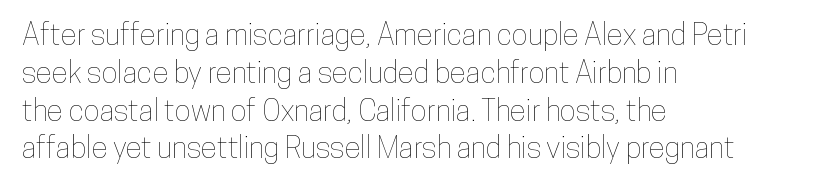
Clear beneath every line of the passage. Each line starts at the same left margin while the right side varies. Students, note that the glyphs here touch the page at normal intervals. The rendering uses natural spacing where letterforms have individual widths. Notice how the stems are strictly vertical — no italics here. The leading is moderate, giving the passage an even texture.
